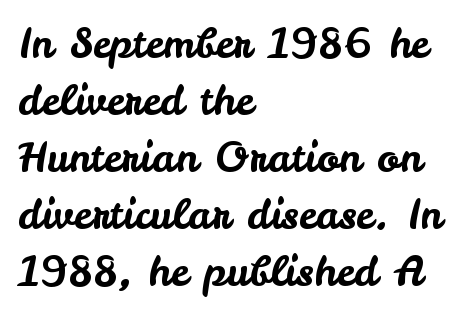
A student would call this left alignment; a typographer would say flush left, rag right. Spacing verdict: proportional, widths tailored to each character. Between one letter and the next there's only the usual sliver of space.
